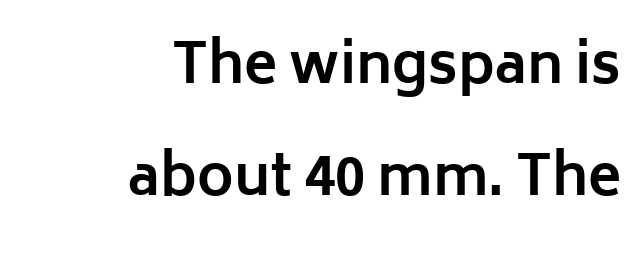
Q: Is the text bold? A: Yes.
Q: Is the text italic (slanted)? A: No, it is upright.
Q: Is the typeface a serif or a sans-serif typeface? A: Sans-serif.
Q: Is the text underlined? A: No.
Q: How is the paragraph aligned? A: Right-aligned.
Q: Is the spacing between letters normal or unusually wide? A: Normal.
Q: Is the spacing between lines tight, normal or loose? A: Loose.
Q: Width (condensed, normal, or wide)? A: Normal.
Q: Stroke contrast? A: Low.
Q: x-height? A: Medium.
Q: Monospaced? A: No.
